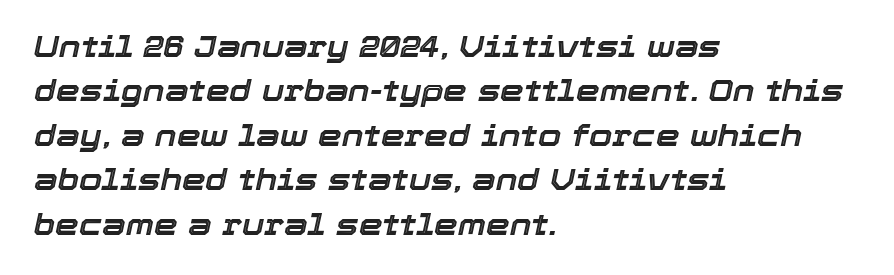
Does the lettering tilt? It does — this is italic. Alignment: flush left. These lines sit exactly where default settings would place them. Check the space under the baseline: it is left empty. A typesetter would call this proportional, since set widths differ per character. Nobody touched the tracking dial on this one.
